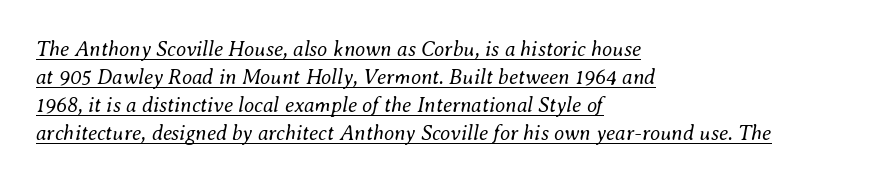
Quick note: italic. Layout note: lines flush left. Students, observe: this is what conventionally led text looks like. This reads as an unemphasized weight, regular at the heaviest.
